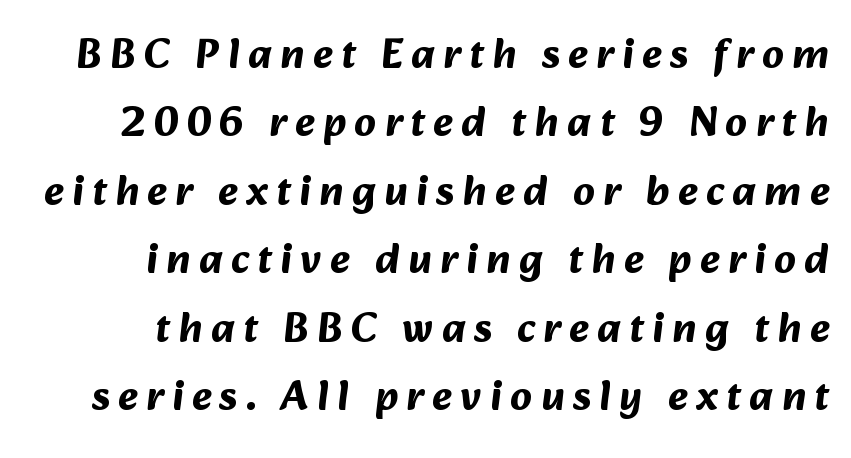
The image shows 42 px bold sans-serif type; set right-aligned, normal line spacing (1.63x), unusually wide letter spacing (+0.2 em), not underlined; medium stroke contrast and a medium x-height.
